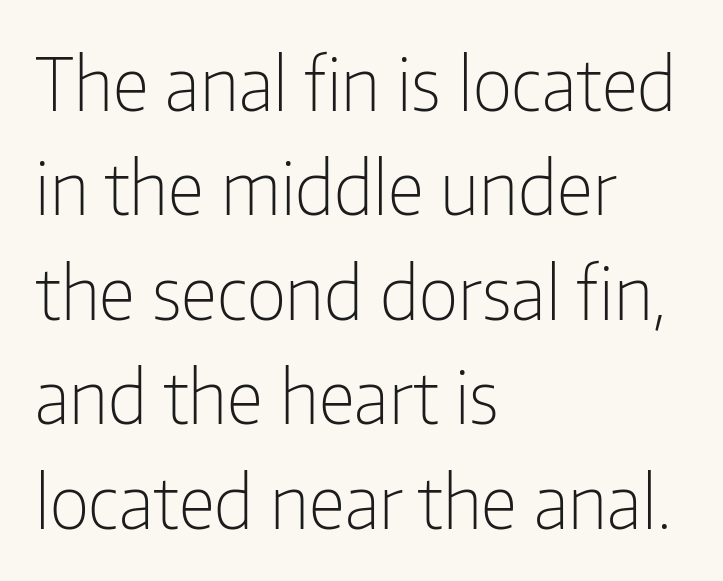
Q: Is the text bold? A: No.
Q: Is the text italic (slanted)? A: No, it is upright.
Q: Is the typeface a serif or a sans-serif typeface? A: Sans-serif.
Q: Is the text underlined? A: No.
Q: How is the paragraph aligned? A: Left-aligned.
Q: Is the spacing between letters normal or unusually wide? A: Normal.
Q: Is the spacing between lines tight, normal or loose? A: Normal.
Q: Width (condensed, normal, or wide)? A: Condensed.
Q: Stroke contrast? A: Low.
Q: x-height? A: Medium.
Q: Monospaced? A: No.
